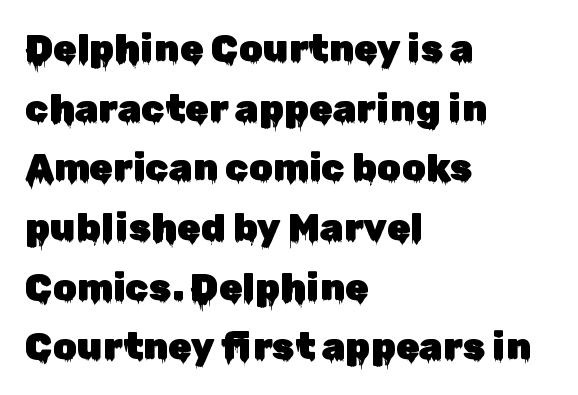
The image shows 38 px sans-serif type, upright; set left-aligned, normal line spacing (1.57x), normal letter spacing, not underlined; low stroke contrast and a medium x-height.
